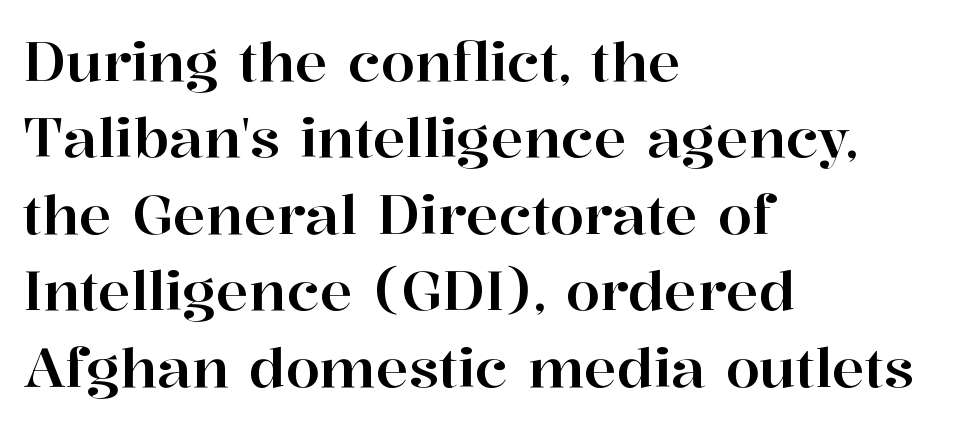
Classification — serif. There is no visible air inserted between adjacent glyphs. The setting favours the left margin, as ordinary paragraphs usually do. Descender tails drop into unmarked territory. The line-height multiplier appears to be the usual default.
